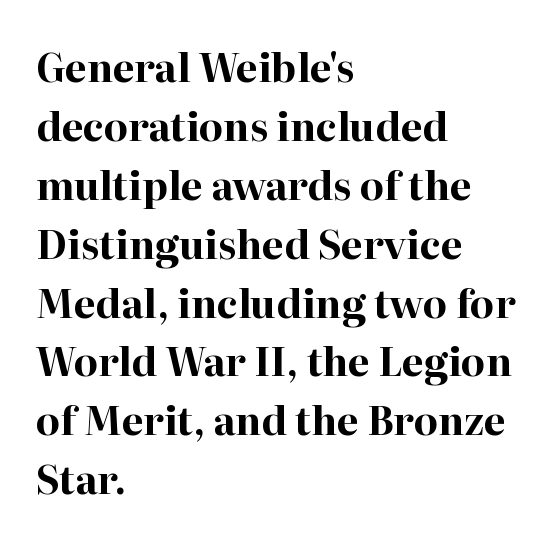
The image shows 39 px bold serif type, upright; set left-aligned, normal line spacing (1.51x), normal letter spacing, not underlined; high stroke contrast and a medium x-height.
